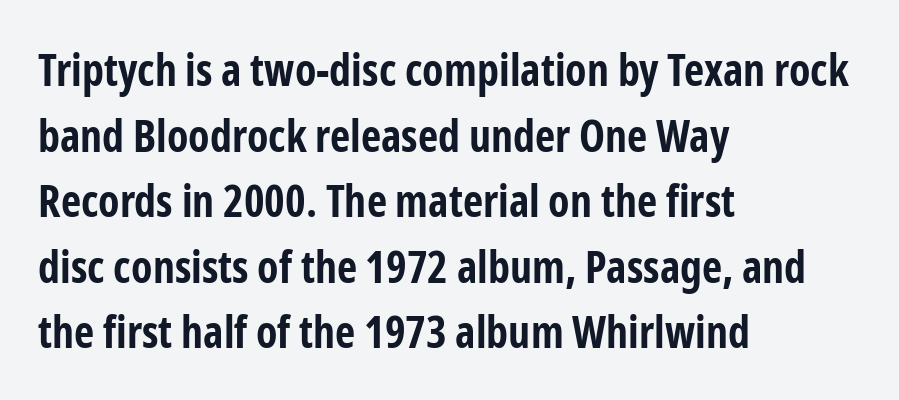
The image shows 44 px bold, condensed sans-serif type, upright; set left-aligned, normal line spacing (1.49x), normal letter spacing, not underlined; low stroke contrast and a medium x-height.
